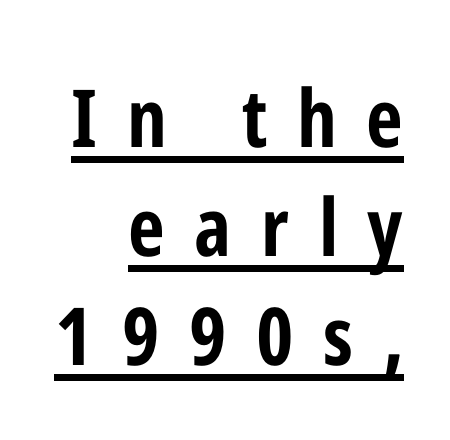
The letters are bold, with thick, heavy strokes. Typographically, this falls in the sans-serif category. Character widths vary here, with narrow letters taking less room than wide ones. Successive baselines arrive at the customary interval. Each word looks stretched out because of the extra space between its letters.
